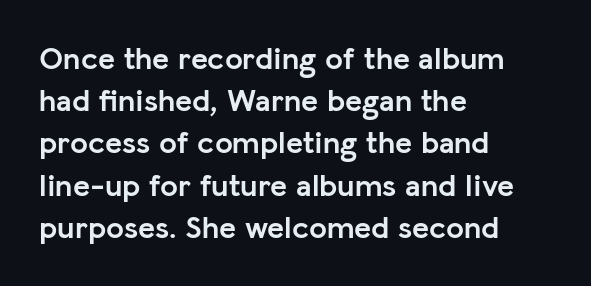
The image shows 32 px semibold sans-serif type, upright; set left-aligned, normal line spacing (1.32x), normal letter spacing, not underlined; low stroke contrast and a medium x-height.
